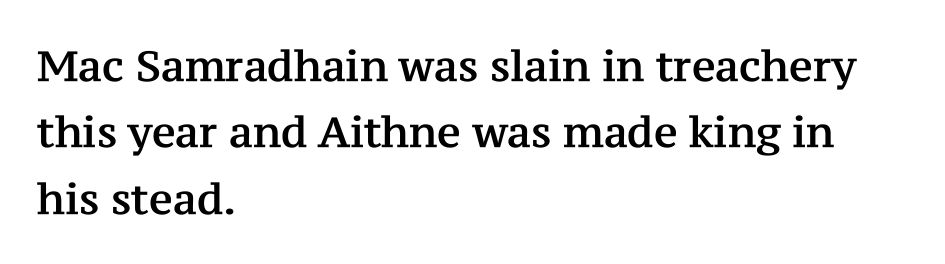
The image shows 42 px serif type, upright; set left-aligned, normal line spacing (1.58x), normal letter spacing, not underlined; medium stroke contrast and a medium x-height.
